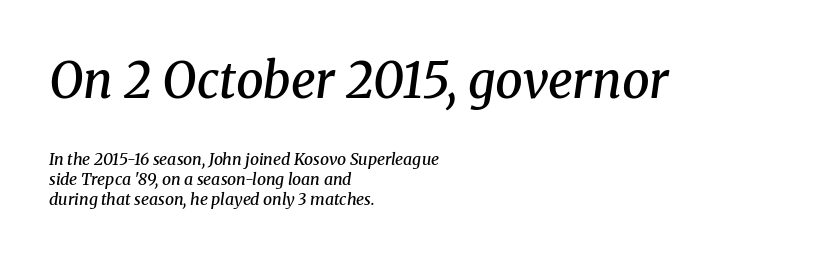
{"serif": "yes", "italic": "yes", "lean": "right", "slant_degrees": 8, "bold": "semi", "weight": "semibold", "width": "normal", "stroke_contrast": "medium", "x_height": "medium", "monospaced": "no", "underline": "no", "align": "left", "line_spacing_ratio": 1.24, "letter_spacing": "normal", "letter_spacing_em": 0.0, "larger_block": "first", "size_ratio": 3.06, "glyph_px": 49}
